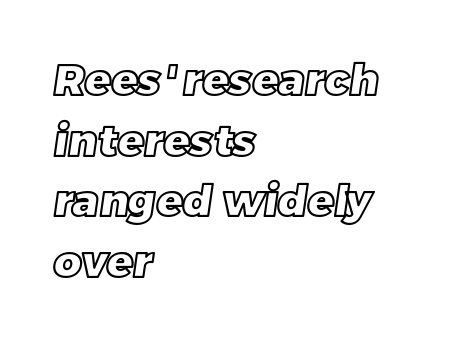
The image shows 43 px text type; set left-aligned, normal line spacing (1.41x), normal letter spacing, not underlined; a large x-height.
